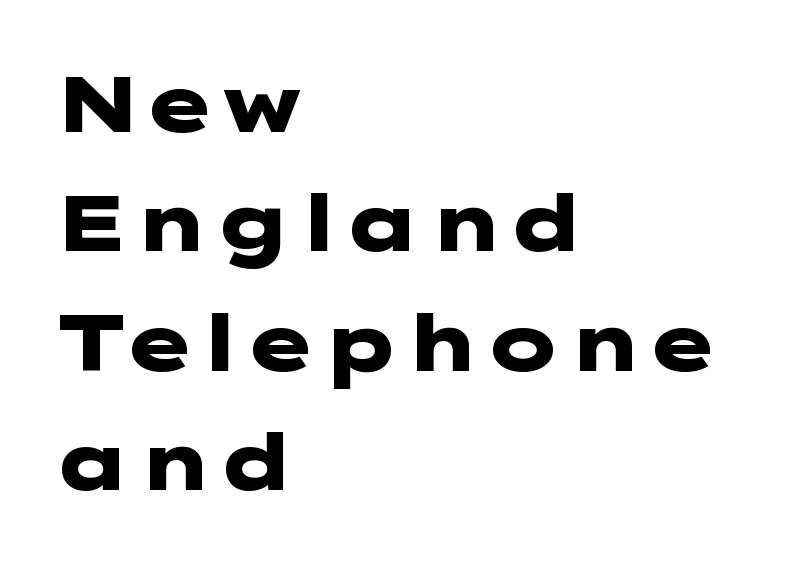
{"serif": "no", "italic": "no", "bold": "yes", "weight": "heavy", "width": "wide", "stroke_contrast": "low", "x_height": "medium", "underline": "no", "align": "left", "line_spacing": "normal", "line_spacing_ratio": 1.51, "letter_spacing": "normal", "letter_spacing_em": 0.0, "glyph_px": 79}
